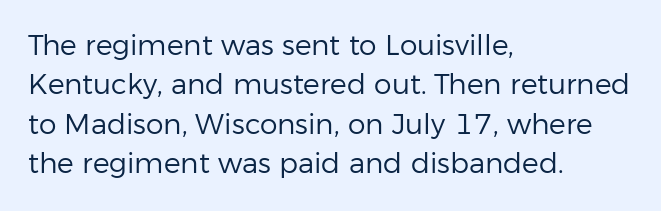
{"serif": "no", "italic": "no", "bold": "no", "weight": "regular", "width": "normal", "stroke_contrast": "low", "x_height": "medium", "monospaced": "no", "underline": "no", "align": "left", "line_spacing": "normal", "line_spacing_ratio": 1.41, "letter_spacing": "normal", "letter_spacing_em": 0.0, "glyph_px": 28}
